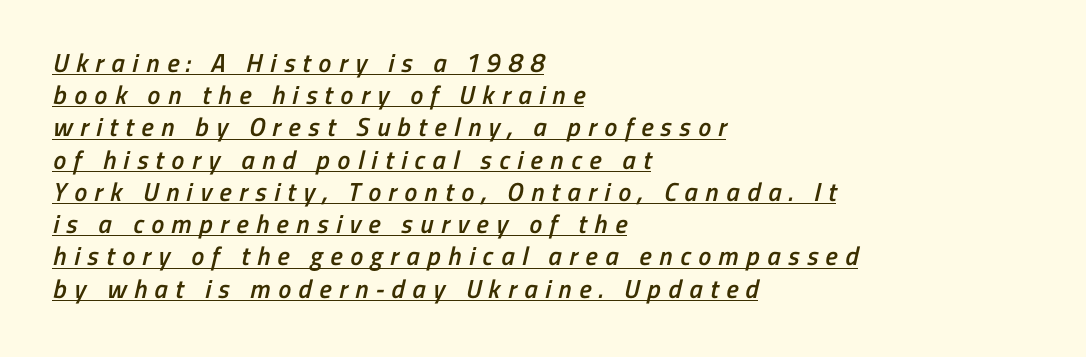
The image shows 26 px text type; set left-aligned, line spacing 1.24x, unusually wide letter spacing (+0.29 em), underlined.
